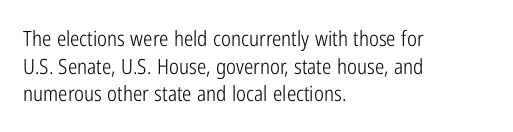
Q: Is the text bold? A: No.
Q: Is the text italic (slanted)? A: No, it is upright.
Q: Is the text underlined? A: No.
Q: How is the paragraph aligned? A: Left-aligned.
Q: Is the spacing between letters normal or unusually wide? A: Normal.
Q: Is the spacing between lines tight, normal or loose? A: Normal.
